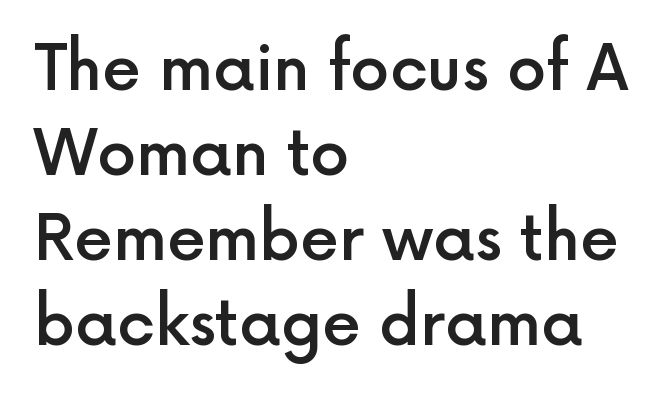
Q: Is the text bold? A: Semi-bold.
Q: Is the text italic (slanted)? A: No, it is upright.
Q: Is the typeface a serif or a sans-serif typeface? A: Sans-serif.
Q: Is the text underlined? A: No.
Q: How is the paragraph aligned? A: Left-aligned.
Q: Is the spacing between letters normal or unusually wide? A: Normal.
Q: Is the spacing between lines tight, normal or loose? A: Normal.
Q: Width (condensed, normal, or wide)? A: Normal.
Q: x-height? A: Medium.
Q: Monospaced? A: No.
